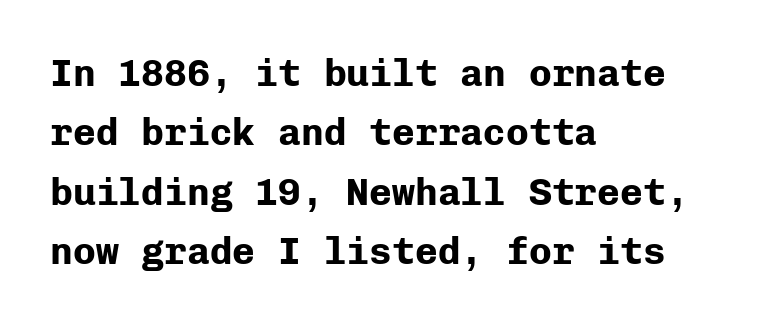
{"serif": "no", "italic": "no", "bold": "yes", "weight": "bold", "width": "normal", "stroke_contrast": "low", "x_height": "medium", "monospaced": "yes", "underline": "no", "align": "left", "line_spacing": "normal", "line_spacing_ratio": 1.56, "letter_spacing": "normal", "letter_spacing_em": 0.0, "glyph_px": 38}
